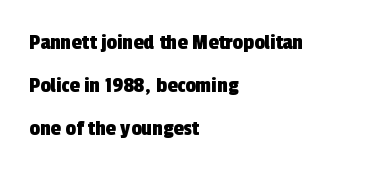
Q: Is the text underlined? A: No.
Q: How is the paragraph aligned? A: Left-aligned.
Q: Is the spacing between letters normal or unusually wide? A: Normal.
